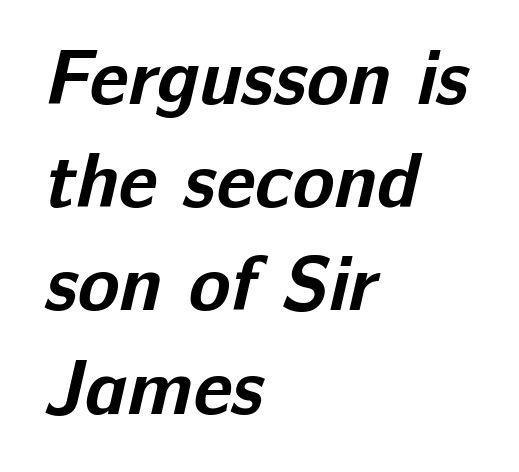
The image shows 77 px bold sans-serif type; set left-aligned, normal line spacing (1.34x), normal letter spacing, not underlined; low stroke contrast and a medium x-height.
